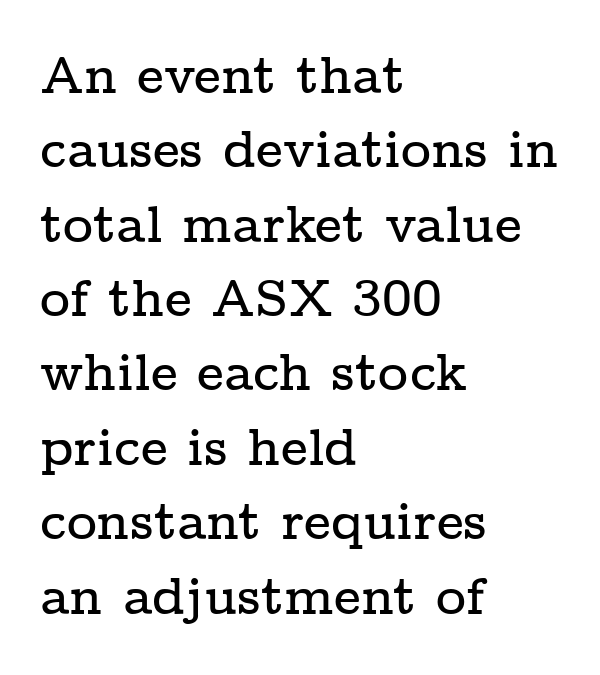
Q: Is the text italic (slanted)? A: No, it is upright.
Q: Is the typeface a serif or a sans-serif typeface? A: Serif.
Q: Is the text underlined? A: No.
Q: How is the paragraph aligned? A: Left-aligned.
Q: Is the spacing between letters normal or unusually wide? A: Normal.
Q: Is the spacing between lines tight, normal or loose? A: Normal.
Q: Width (condensed, normal, or wide)? A: Wide.
Q: Stroke contrast? A: Low.
Q: x-height? A: Medium.
Q: Monospaced? A: No.
